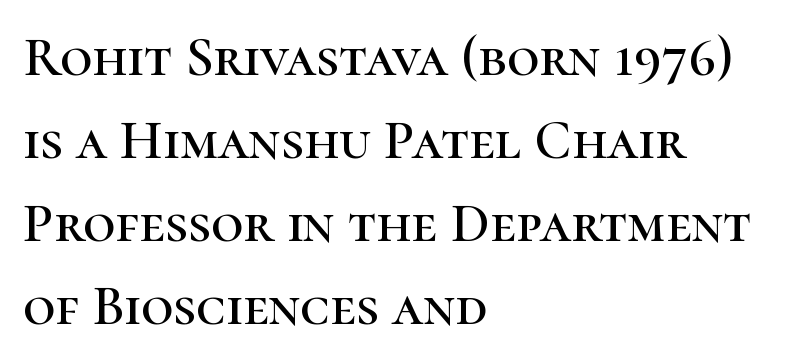
The passage is arranged the way most books set body copy — flush left. The lettering holds an erect, upright posture throughout. The vertical gap from one line to the next is medium. No word sits above an underline.
